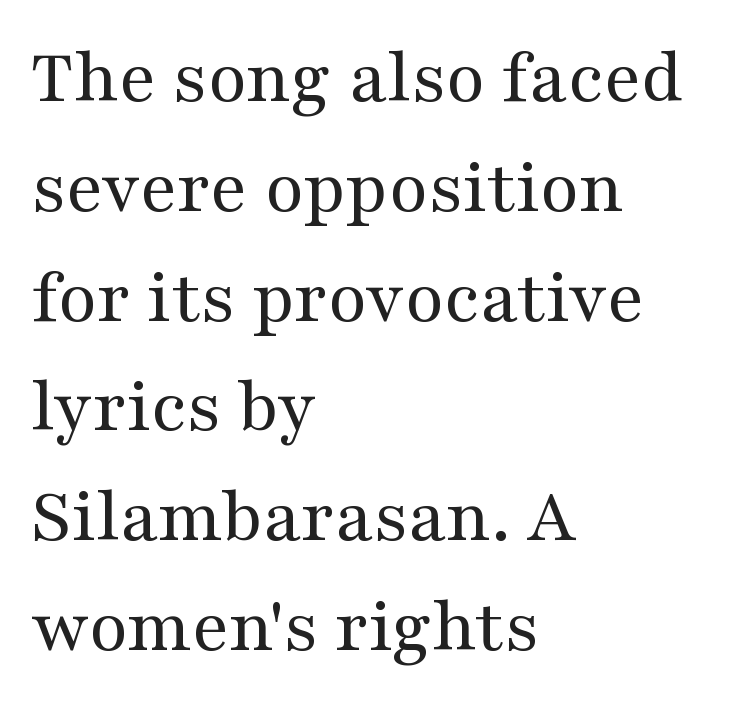
The image shows 79 px regular-weight, wide serif type, upright; set left-aligned, normal line spacing (1.39x), normal letter spacing, not underlined; medium stroke contrast and a medium x-height.
